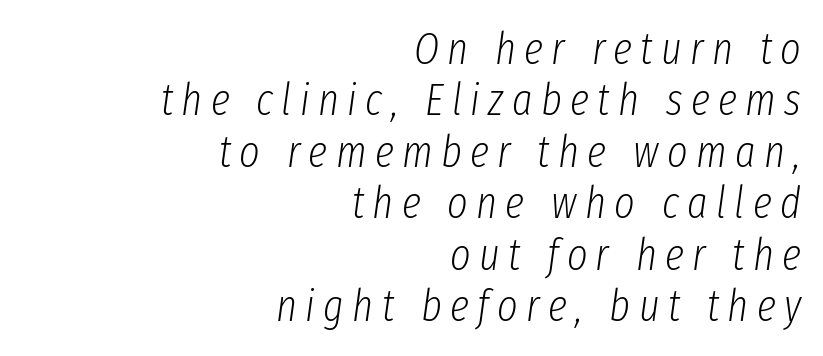
Q: Is the text bold? A: No.
Q: Is the text italic (slanted)? A: Yes, it leans right by about 8 degrees.
Q: Is the text underlined? A: No.
Q: How is the paragraph aligned? A: Right-aligned.
Q: Width (condensed, normal, or wide)? A: Condensed.
Q: Stroke contrast? A: Low.
Q: x-height? A: Medium.
Q: Monospaced? A: No.
